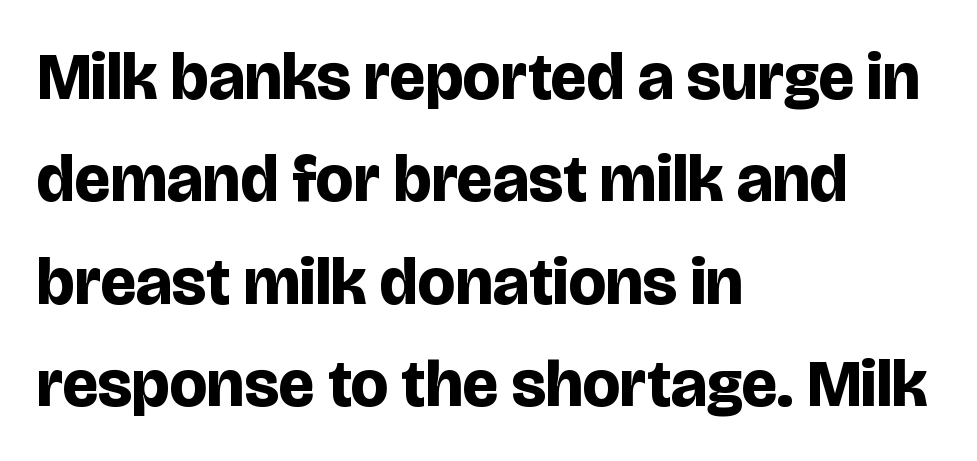
I'd describe the lettering as bold — thick and assertive. Does the copy run flush right? No — it runs flush left. The letters stand upright; this is a roman face. The horizontal fit of the characters is conventional and even. The passage shown stacks its lines at a standard gap. This rendering employs a face without finishing strokes, i.e., a sans-serif.
